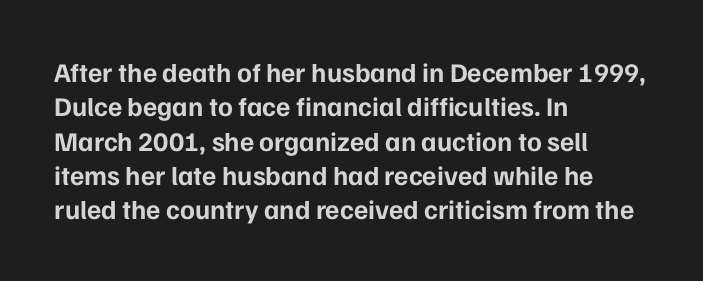
A typesetter would mark this as roman, not italic. Does the copy run flush right? No — it runs flush left. These words are printed bold, with thick strokes throughout. Successive baselines arrive at the customary interval. Caption: standard tracking, unaltered.
